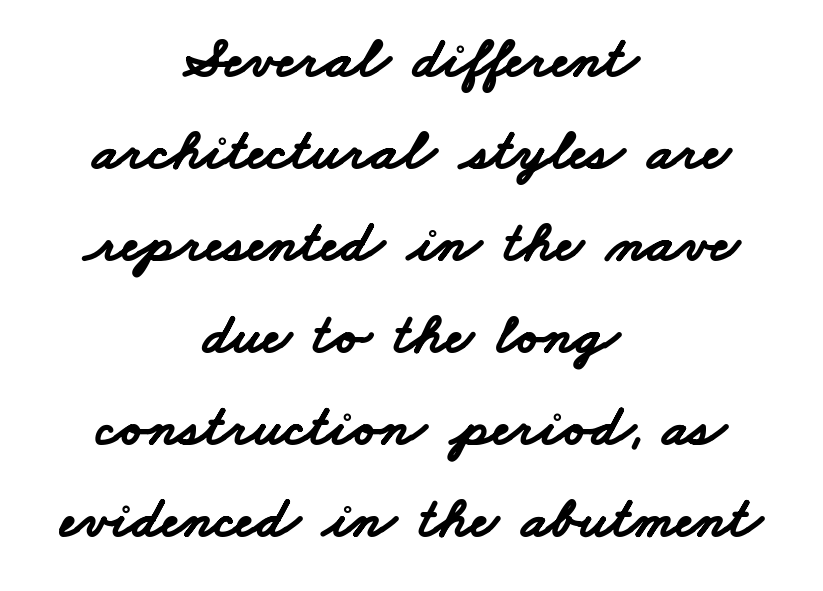
These lines are rendered in a variable-pitch font. The vertical gap from one line to the next is medium. Unlike a traditional serif, this face leaves its strokes unadorned. Unmarked baselines from the first word to the last. Chunky letters — that's bold for sure.
